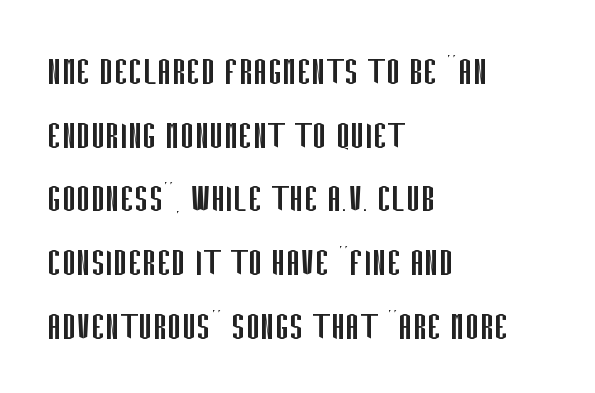
{"serif": "no", "italic": "no", "bold": "no", "weight": "regular", "width": "condensed", "stroke_contrast": "low", "x_height": "large", "monospaced": "no", "underline": "no", "align": "left", "line_spacing": "normal", "line_spacing_ratio": 1.48, "letter_spacing": "normal", "letter_spacing_em": 0.0, "glyph_px": 43}
